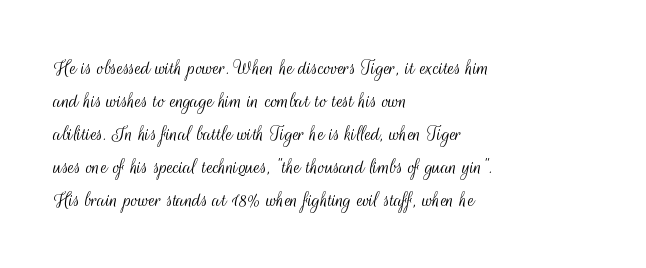
{"bold": "no", "underline": "no", "align": "left", "line_spacing": "normal", "line_spacing_ratio": 1.43, "letter_spacing": "normal", "letter_spacing_em": 0.0, "glyph_px": 23}
